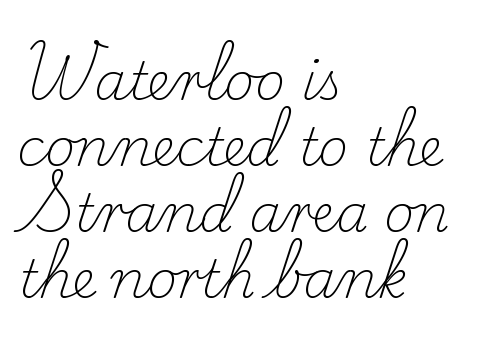
Stroke terminals: seriffed. The foot of each line stays bare and open. The block of text has a typical density, with ordinary space between rows.
